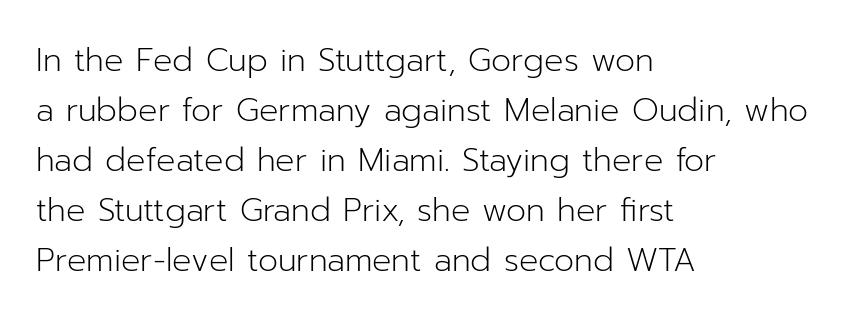
{"serif": "no", "italic": "no", "bold": "no", "weight": "light", "width": "normal", "stroke_contrast": "low", "x_height": "medium", "monospaced": "no", "underline": "no", "align": "left", "line_spacing": "normal", "line_spacing_ratio": 1.56, "letter_spacing": "normal", "letter_spacing_em": 0.0, "glyph_px": 32}
